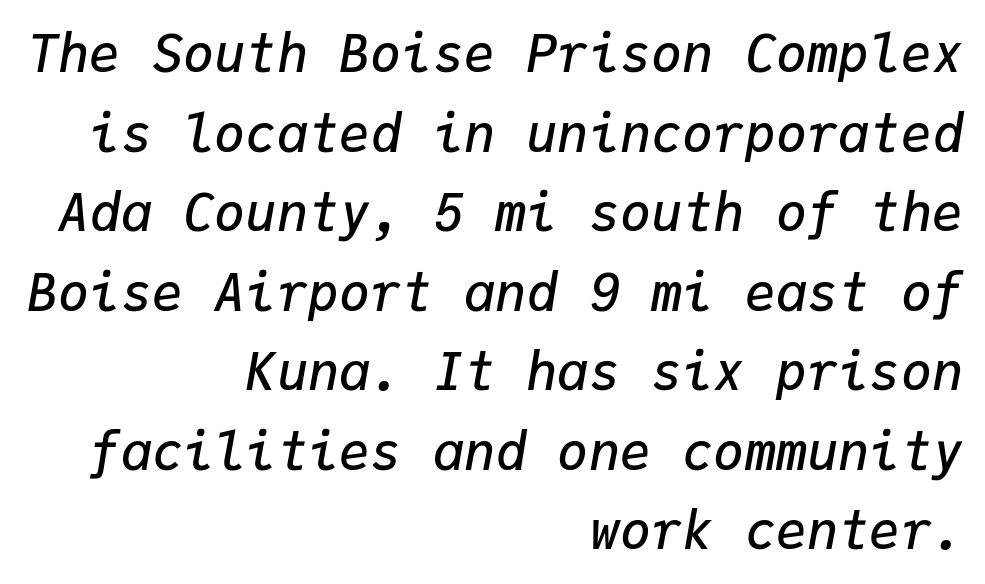
{"italic": "yes", "lean": "right", "slant_degrees": 9, "bold": "semi", "weight": "semibold", "width": "normal", "stroke_contrast": "low", "x_height": "medium", "monospaced": "yes", "underline": "no", "align": "right", "line_spacing": "normal", "line_spacing_ratio": 1.53, "letter_spacing": "normal", "letter_spacing_em": 0.0, "glyph_px": 52}
